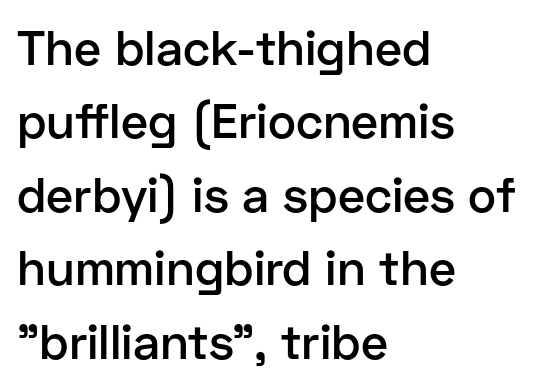
Q: Is the text bold? A: Semi-bold.
Q: Is the text italic (slanted)? A: No, it is upright.
Q: Is the typeface a serif or a sans-serif typeface? A: Sans-serif.
Q: Is the text underlined? A: No.
Q: How is the paragraph aligned? A: Left-aligned.
Q: Is the spacing between letters normal or unusually wide? A: Normal.
Q: Is the spacing between lines tight, normal or loose? A: Normal.
Q: Width (condensed, normal, or wide)? A: Normal.
Q: Stroke contrast? A: Low.
Q: x-height? A: Medium.
Q: Monospaced? A: No.
